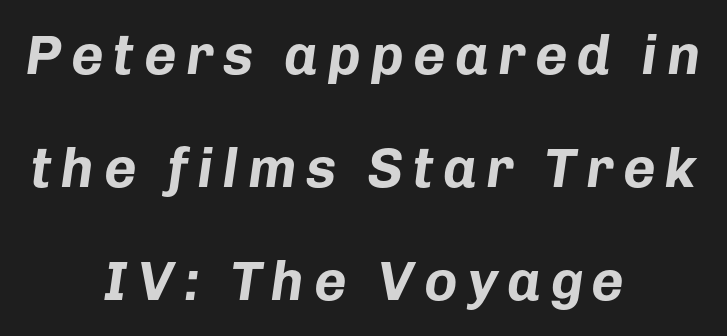
Compared with a flush-left layout, this one balances lines on the center instead. The space directly below the letters is spotless. Stroke thickness is high; the sample reads as a true bold. Slant detected: the letters are inclined. The passage shown is typed in a proportional face where columns would drift.
